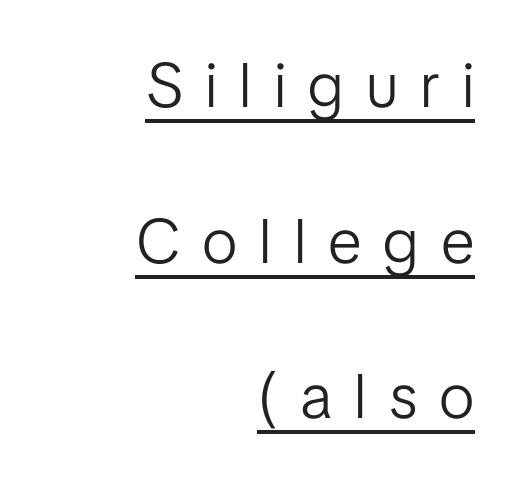
Q: Is the text bold? A: No.
Q: Is the text italic (slanted)? A: No, it is upright.
Q: Is the typeface a serif or a sans-serif typeface? A: Sans-serif.
Q: Is the text underlined? A: Yes.
Q: How is the paragraph aligned? A: Right-aligned.
Q: Is the spacing between letters normal or unusually wide? A: Unusually wide.
Q: Is the spacing between lines tight, normal or loose? A: Loose.
Q: Width (condensed, normal, or wide)? A: Normal.
Q: Stroke contrast? A: Low.
Q: x-height? A: Medium.
Q: Monospaced? A: No.
